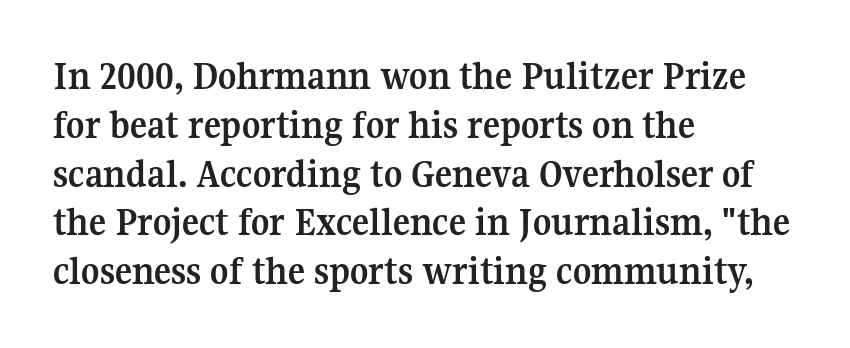
Looks like regular typesetting: each glyph gets only the width it needs. Every row of glyphs begins at an identical x-position on the left. Font category for this specimen: serif. Italic: no, the glyphs are upright roman. Strokes here are thick enough to call this a true bold. The glyphs are unaccompanied by any horizontal stroke below them.
